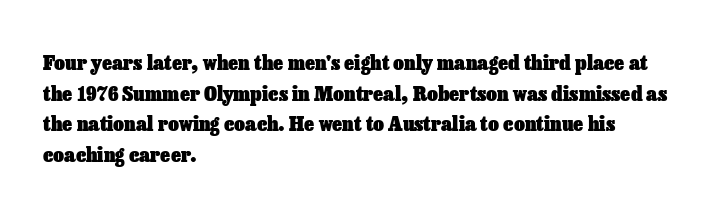
Q: Is the text bold? A: Yes.
Q: Is the text italic (slanted)? A: No, it is upright.
Q: Is the text underlined? A: No.
Q: How is the paragraph aligned? A: Left-aligned.
Q: Is the spacing between letters normal or unusually wide? A: Normal.
Q: Is the spacing between lines tight, normal or loose? A: Normal.
